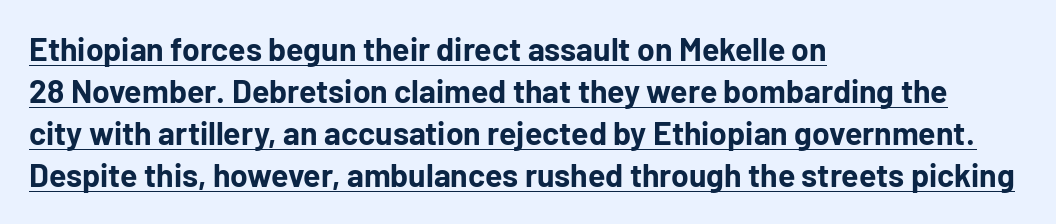
Q: Is the text bold? A: Yes.
Q: Is the text italic (slanted)? A: No, it is upright.
Q: Is the typeface a serif or a sans-serif typeface? A: Sans-serif.
Q: Is the text underlined? A: Yes.
Q: How is the paragraph aligned? A: Left-aligned.
Q: Is the spacing between letters normal or unusually wide? A: Normal.
Q: Is the spacing between lines tight, normal or loose? A: Normal.
Q: Width (condensed, normal, or wide)? A: Normal.
Q: Stroke contrast? A: Low.
Q: x-height? A: Medium.
Q: Monospaced? A: No.
